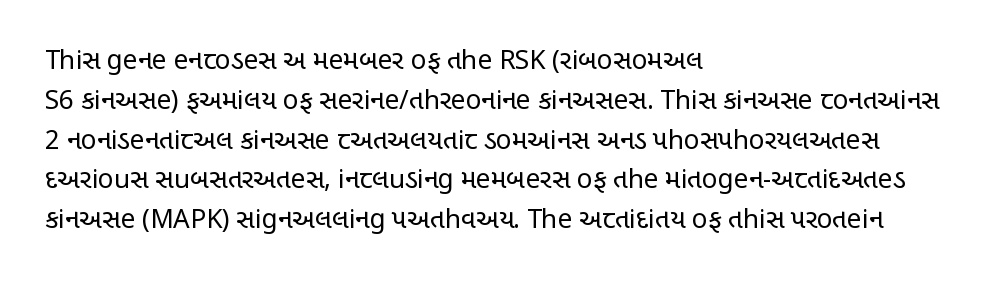
The image shows 26 px text type, upright; set left-aligned, normal line spacing (1.53x), normal letter spacing, not underlined.
